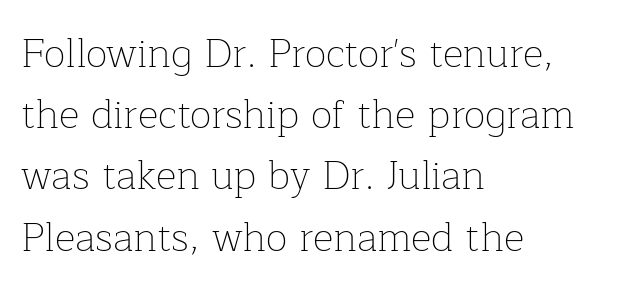
Q: Is the text bold? A: No.
Q: Is the text italic (slanted)? A: No, it is upright.
Q: Is the typeface a serif or a sans-serif typeface? A: Serif.
Q: Is the text underlined? A: No.
Q: How is the paragraph aligned? A: Left-aligned.
Q: Is the spacing between letters normal or unusually wide? A: Normal.
Q: Is the spacing between lines tight, normal or loose? A: Normal.
Q: Width (condensed, normal, or wide)? A: Normal.
Q: Stroke contrast? A: Low.
Q: x-height? A: Medium.
Q: Monospaced? A: No.
